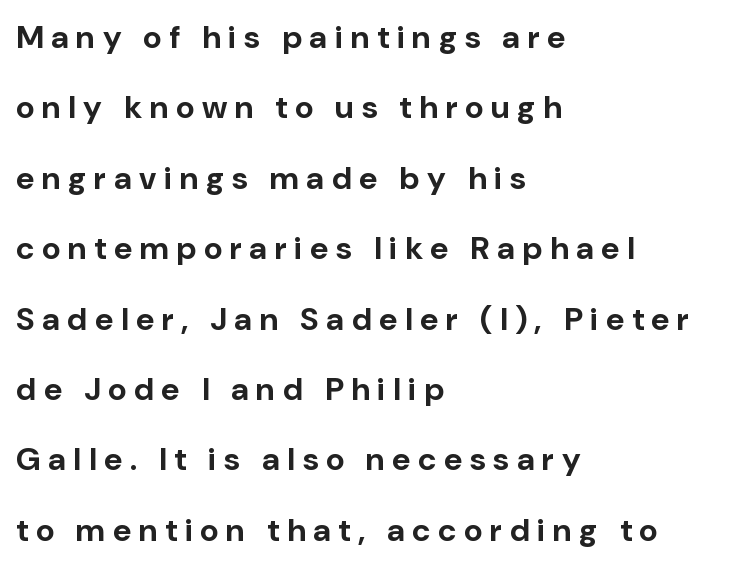
Q: Is the text bold? A: Yes.
Q: Is the text italic (slanted)? A: No, it is upright.
Q: Is the typeface a serif or a sans-serif typeface? A: Sans-serif.
Q: Is the text underlined? A: No.
Q: How is the paragraph aligned? A: Left-aligned.
Q: Is the spacing between letters normal or unusually wide? A: Unusually wide.
Q: Is the spacing between lines tight, normal or loose? A: Loose.
Q: Width (condensed, normal, or wide)? A: Normal.
Q: Stroke contrast? A: Low.
Q: x-height? A: Medium.
Q: Monospaced? A: No.
